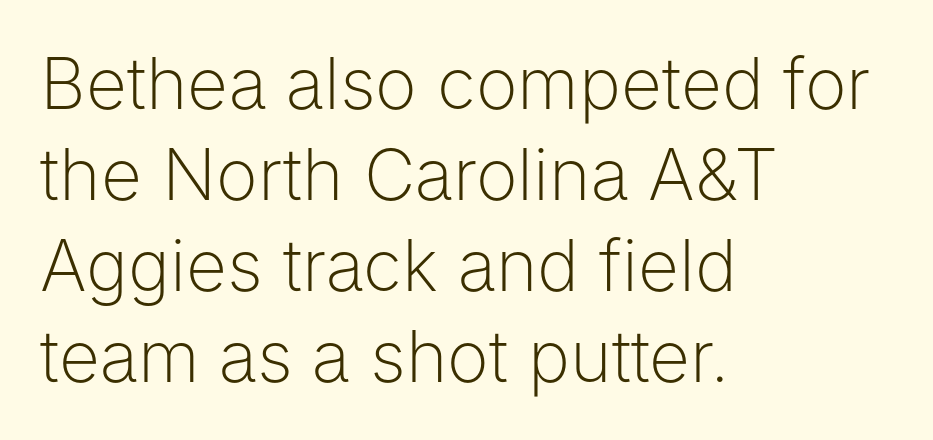
{"serif": "no", "italic": "no", "bold": "no", "weight": "light", "width": "normal", "stroke_contrast": "low", "x_height": "medium", "monospaced": "no", "underline": "no", "align": "left", "line_spacing": "normal", "line_spacing_ratio": 1.28, "letter_spacing": "normal", "letter_spacing_em": 0.0, "glyph_px": 71}
